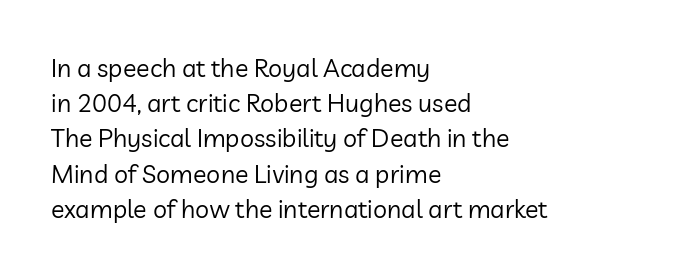
Q: Is the text bold? A: No.
Q: Is the text italic (slanted)? A: No, it is upright.
Q: Is the text underlined? A: No.
Q: How is the paragraph aligned? A: Left-aligned.
Q: Is the spacing between letters normal or unusually wide? A: Normal.
Q: Is the spacing between lines tight, normal or loose? A: Normal.
